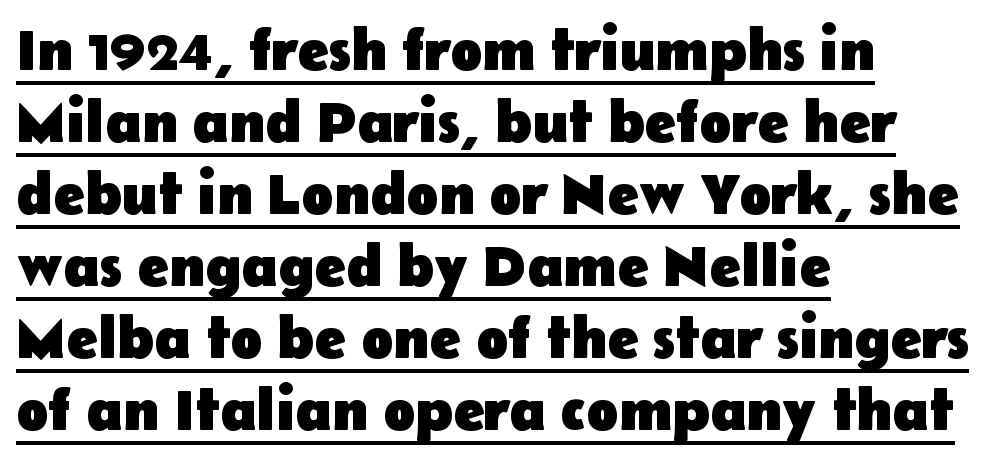
Q: Is the text bold? A: Yes.
Q: Is the text italic (slanted)? A: No, it is upright.
Q: Is the typeface a serif or a sans-serif typeface? A: Sans-serif.
Q: Is the text underlined? A: Yes.
Q: How is the paragraph aligned? A: Left-aligned.
Q: Is the spacing between letters normal or unusually wide? A: Normal.
Q: Width (condensed, normal, or wide)? A: Normal.
Q: Stroke contrast? A: Low.
Q: x-height? A: Medium.
Q: Monospaced? A: No.
